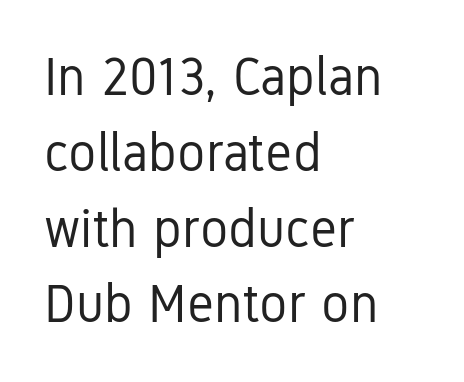
Q: Is the text bold? A: No.
Q: Is the text italic (slanted)? A: No, it is upright.
Q: Is the typeface a serif or a sans-serif typeface? A: Sans-serif.
Q: Is the text underlined? A: No.
Q: How is the paragraph aligned? A: Left-aligned.
Q: Is the spacing between letters normal or unusually wide? A: Normal.
Q: Is the spacing between lines tight, normal or loose? A: Normal.
Q: Width (condensed, normal, or wide)? A: Condensed.
Q: Stroke contrast? A: Low.
Q: x-height? A: Medium.
Q: Monospaced? A: No.
